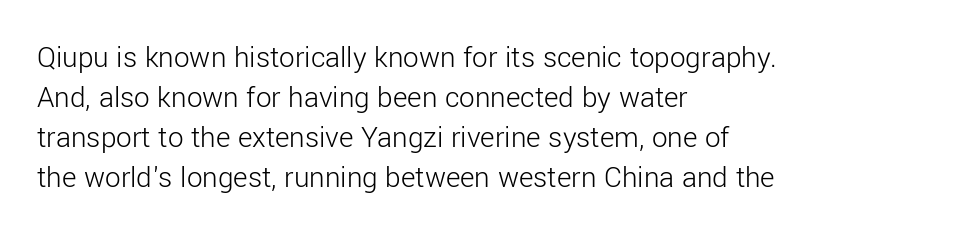
{"serif": "no", "italic": "no", "bold": "no", "weight": "light", "width": "normal", "stroke_contrast": "low", "x_height": "medium", "monospaced": "no", "underline": "no", "align": "left", "line_spacing": "normal", "line_spacing_ratio": 1.29, "letter_spacing": "normal", "letter_spacing_em": 0.0, "glyph_px": 31}
